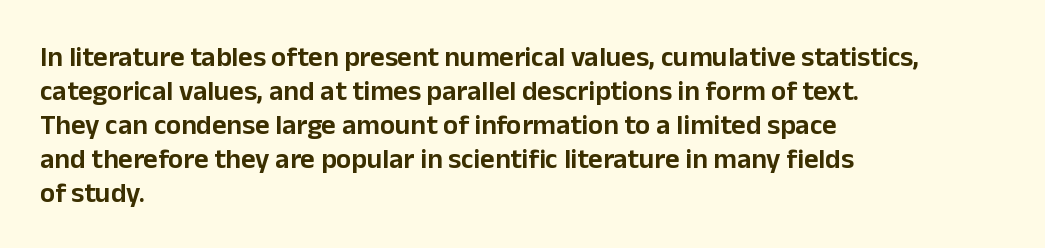
The image shows 28 px sans-serif type, upright; set left-aligned, line spacing 1.21x, normal letter spacing, not underlined; low stroke contrast and a medium x-height.
